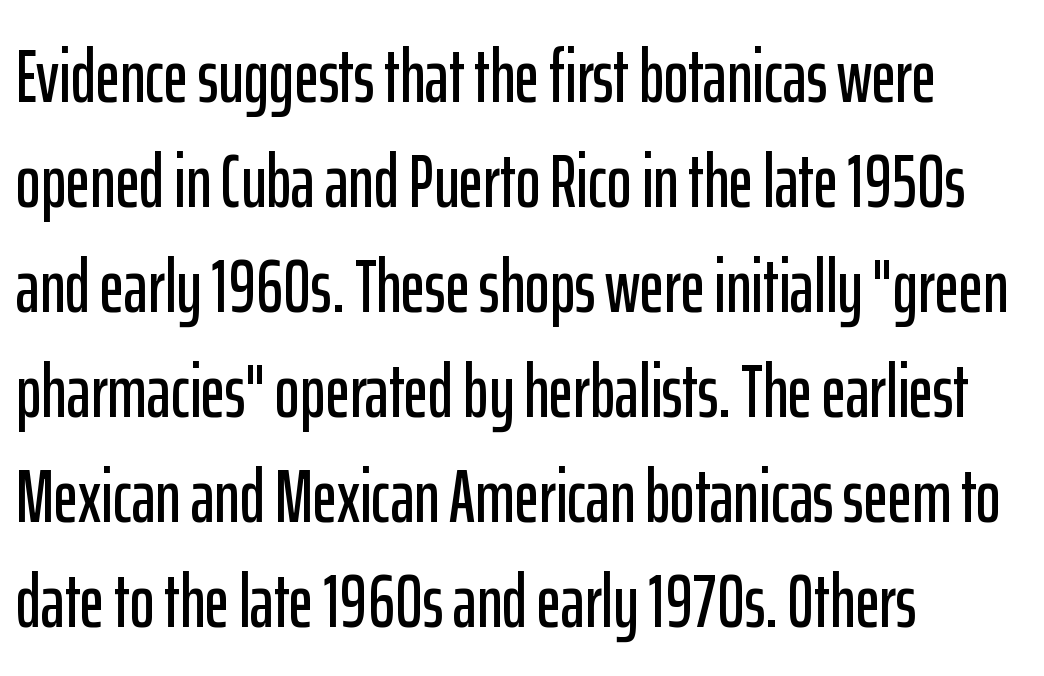
Q: Is the text italic (slanted)? A: No, it is upright.
Q: Is the typeface a serif or a sans-serif typeface? A: Sans-serif.
Q: Is the text underlined? A: No.
Q: How is the paragraph aligned? A: Left-aligned.
Q: Is the spacing between letters normal or unusually wide? A: Normal.
Q: Is the spacing between lines tight, normal or loose? A: Normal.
Q: Width (condensed, normal, or wide)? A: Condensed.
Q: Stroke contrast? A: Low.
Q: x-height? A: Medium.
Q: Monospaced? A: No.
